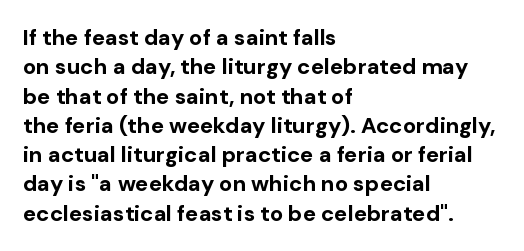
Q: Is the text bold? A: Yes.
Q: Is the text italic (slanted)? A: No, it is upright.
Q: Is the text underlined? A: No.
Q: How is the paragraph aligned? A: Left-aligned.
Q: Is the spacing between letters normal or unusually wide? A: Normal.
Q: Is the spacing between lines tight, normal or loose? A: Normal.
